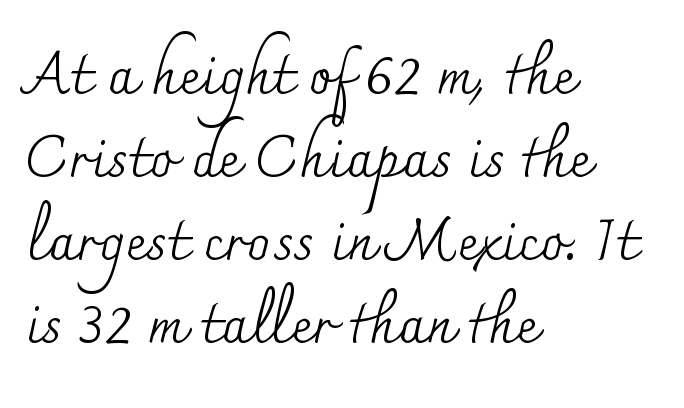
Q: Is the text bold? A: No.
Q: Is the text italic (slanted)? A: Yes.
Q: Is the typeface a serif or a sans-serif typeface? A: Serif.
Q: Is the text underlined? A: No.
Q: How is the paragraph aligned? A: Left-aligned.
Q: Is the spacing between letters normal or unusually wide? A: Normal.
Q: Is the spacing between lines tight, normal or loose? A: Normal.
Q: Width (condensed, normal, or wide)? A: Normal.
Q: Stroke contrast? A: Medium.
Q: x-height? A: Small.
Q: Monospaced? A: No.
